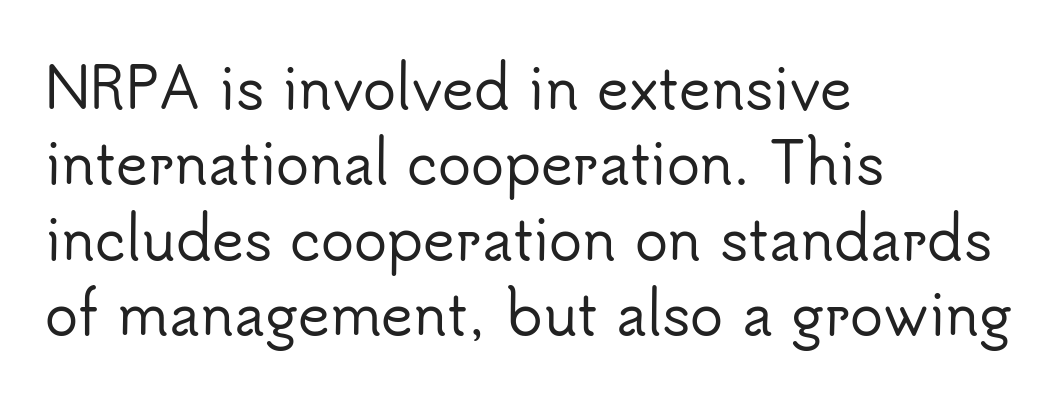
Q: Is the text italic (slanted)? A: No, it is upright.
Q: Is the typeface a serif or a sans-serif typeface? A: Sans-serif.
Q: Is the text underlined? A: No.
Q: How is the paragraph aligned? A: Left-aligned.
Q: Is the spacing between letters normal or unusually wide? A: Normal.
Q: Is the spacing between lines tight, normal or loose? A: Normal.
Q: Width (condensed, normal, or wide)? A: Normal.
Q: Stroke contrast? A: Low.
Q: x-height? A: Small.
Q: Monospaced? A: No.
